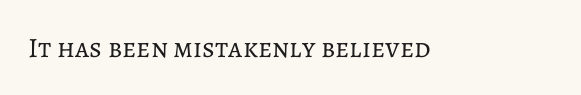
If you drew a line through each stem, it would be perfectly vertical. No extra tracking has been applied to these lines. Think of a printed novel: that variable character pitch is what you see here. Is the type heavy? It reads as light-to-regular instead. This rendering features lettering with no underline.
